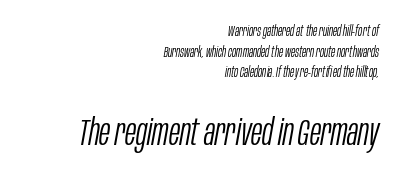
{"italic": "yes", "lean": "right", "slant_degrees": 10, "bold": "no", "weight": "light", "width": "condensed", "stroke_contrast": "low", "x_height": "large", "monospaced": "no", "underline": "no", "align": "right", "line_spacing": "normal", "line_spacing_ratio": 1.47, "letter_spacing": "normal", "letter_spacing_em": 0.0, "larger_block": "second", "size_ratio": 2.64, "glyph_px": 37}
